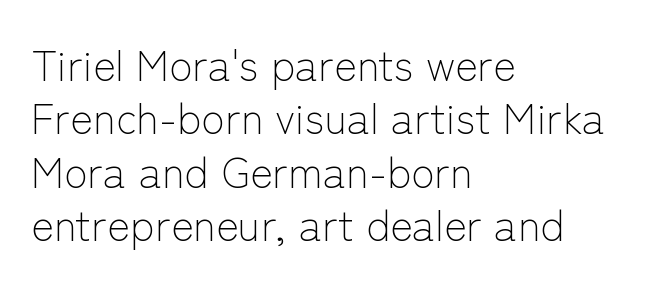
Clear beneath every line of the passage. The strokes carry an ordinary text weight at most. Students, note that the glyphs here touch the page at normal intervals. Serif or sans? Sans — the stroke terminals are bare. Notice how the passage keeps a crisp vertical edge on the left only.
